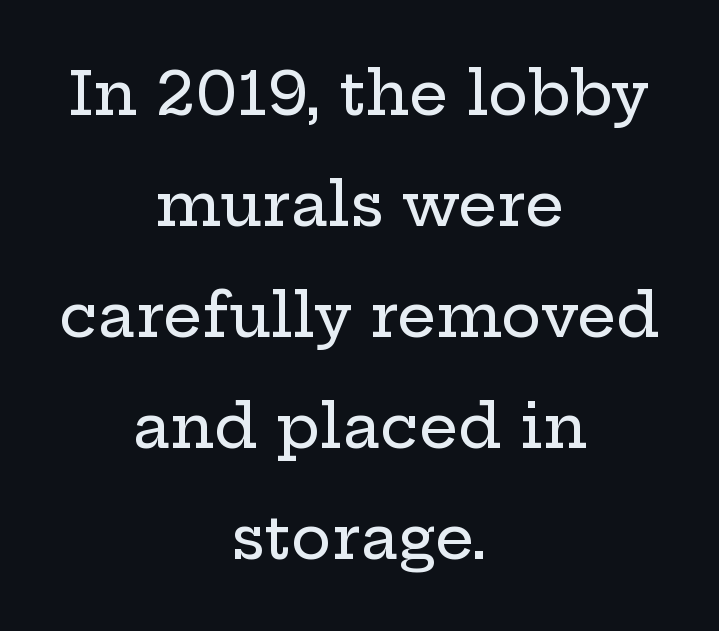
Varying glyph widths throughout — classic text-font behaviour. A typesetter would label this face a serif. Every row of glyphs is offset so its center matches the block's center. Posture: upright roman.
